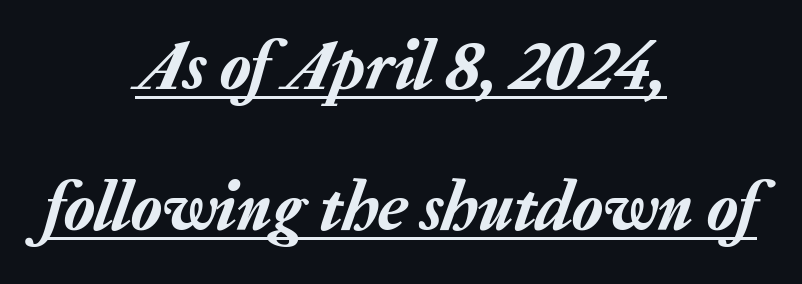
{"italic": "yes", "lean": "right", "slant_degrees": 20, "width": "normal", "stroke_contrast": "low", "x_height": "medium", "monospaced": "no", "underline": "yes", "align": "center", "line_spacing": "loose", "line_spacing_ratio": 1.99, "letter_spacing": "normal", "letter_spacing_em": 0.0, "glyph_px": 71}
